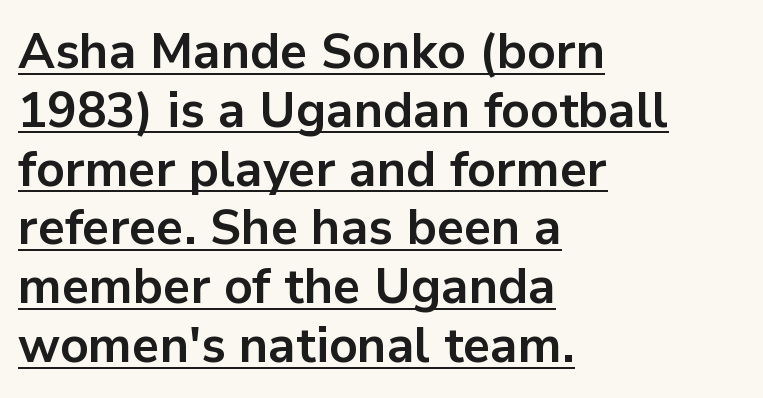
The image shows 49 px bold sans-serif type, upright; set left-aligned, line spacing 1.2x, normal letter spacing, underlined; low stroke contrast and a medium x-height.
